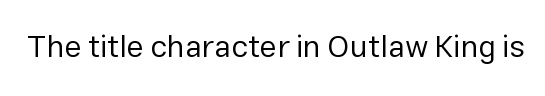
Q: Is the text bold? A: No.
Q: Is the text italic (slanted)? A: No, it is upright.
Q: Is the typeface a serif or a sans-serif typeface? A: Sans-serif.
Q: Is the text underlined? A: No.
Q: Is the spacing between letters normal or unusually wide? A: Normal.
Q: Width (condensed, normal, or wide)? A: Normal.
Q: Stroke contrast? A: Low.
Q: x-height? A: Medium.
Q: Monospaced? A: No.
